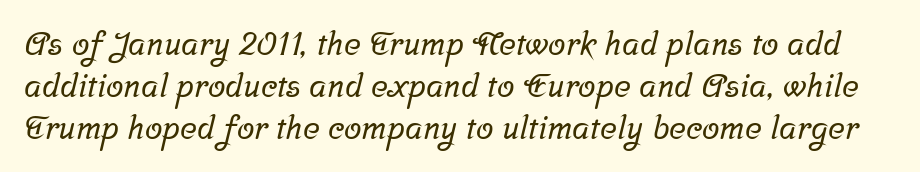
Q: Is the text underlined? A: No.
Q: Is the spacing between letters normal or unusually wide? A: Normal.
Q: Is the spacing between lines tight, normal or loose? A: Normal.
Q: Width (condensed, normal, or wide)? A: Normal.
Q: Stroke contrast? A: Low.
Q: x-height? A: Medium.
Q: Monospaced? A: No.
